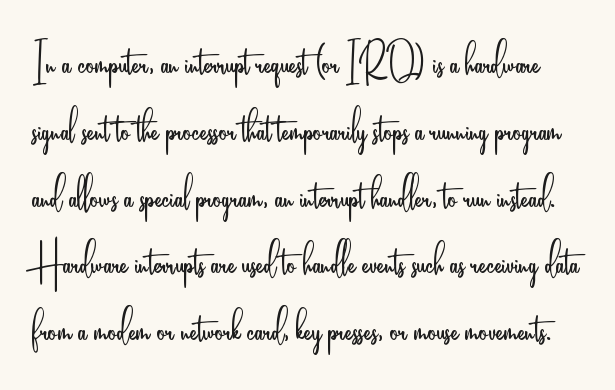
{"serif": "no", "bold": "no", "weight": "light", "width": "condensed", "stroke_contrast": "low", "x_height": "small", "monospaced": "no", "underline": "no", "line_spacing": "normal", "line_spacing_ratio": 1.26, "letter_spacing": "normal", "letter_spacing_em": 0.0, "glyph_px": 53}
